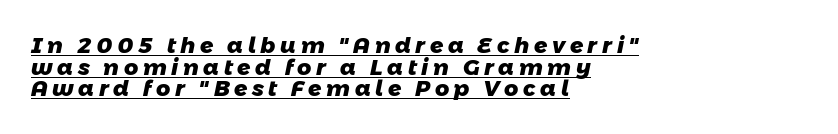
How heavy is the stroke? Heavy — this is a bold. A typesetter would call this heavily tracked-out type. Left-aligned paragraph, ragged on the right. A typesetter would call this leading minimal, almost set solid.
